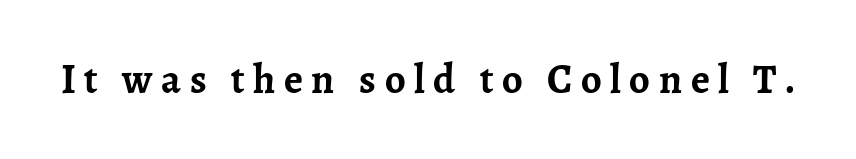
Q: Is the text bold? A: Yes.
Q: Is the text italic (slanted)? A: No, it is upright.
Q: Is the typeface a serif or a sans-serif typeface? A: Serif.
Q: Is the text underlined? A: No.
Q: Is the spacing between letters normal or unusually wide? A: Unusually wide.
Q: Width (condensed, normal, or wide)? A: Normal.
Q: Stroke contrast? A: Low.
Q: x-height? A: Medium.
Q: Monospaced? A: No.
